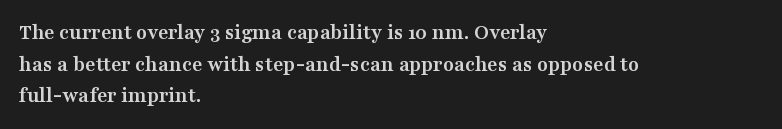
The image shows 22 px bold type, upright; set left-aligned, normal line spacing (1.44x), normal letter spacing, not underlined.
